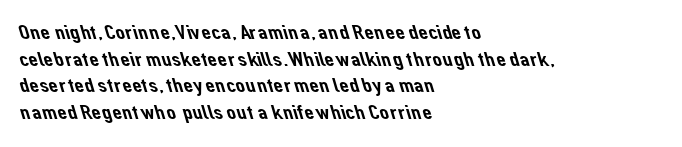
Q: Is the text underlined? A: No.
Q: How is the paragraph aligned? A: Left-aligned.
Q: Is the spacing between letters normal or unusually wide? A: Normal.
Q: Is the spacing between lines tight, normal or loose? A: Normal.
